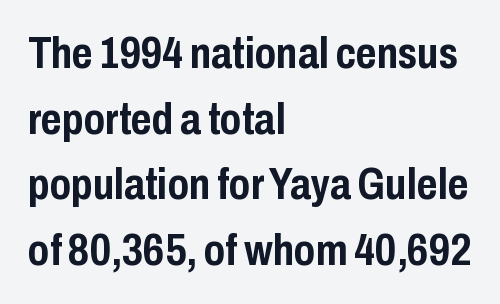
This is sans-serif lettering, the kind often seen on screens and signage. Weight check: bold — yes, fully. Letters rest on an invisible, unmarked baseline. Reading down the block, your eye returns to a fixed left position each line. This sample has the flowing, uneven cadence of proportional lettering. Italic: no, the glyphs are upright roman.
